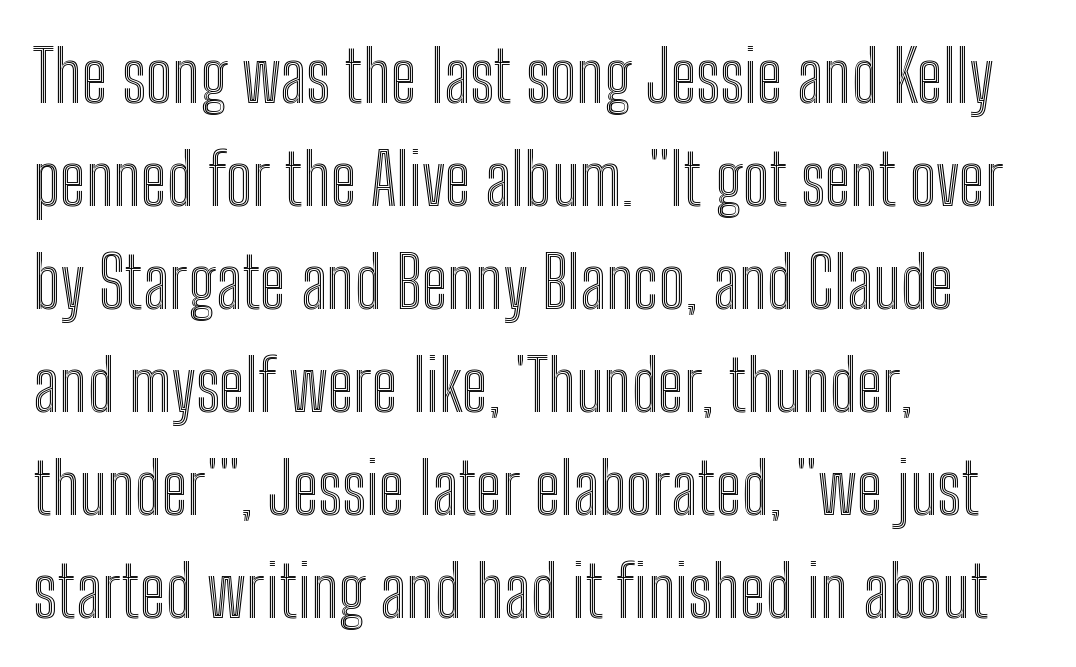
Notice how descenders clear the ascenders below comfortably — that's standard leading. Students, note that the glyphs here touch the page at normal intervals. If you drew a ruler down the left edge, every line would touch it. Do the letters lean? They stand straight. Do the characters align in a grid? No, the font is proportional. The passage shown is not underscored anywhere.
